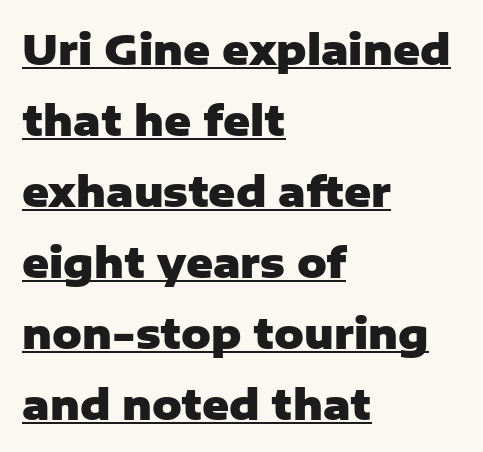
The image shows 41 px heavy sans-serif type, upright; set left-aligned, line spacing 1.73x, normal letter spacing, underlined; low stroke contrast and a medium x-height.
